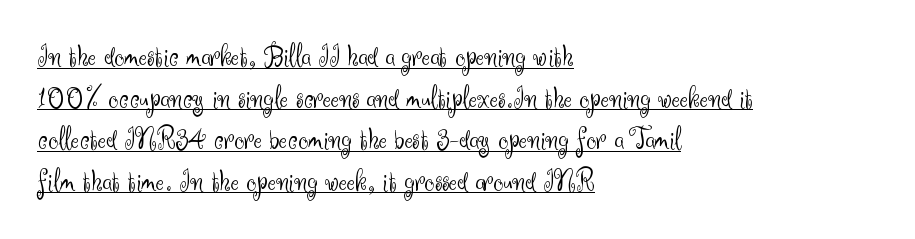
{"serif": "no", "italic": "no", "bold": "no", "weight": "light", "width": "normal", "stroke_contrast": "medium", "x_height": "small", "monospaced": "no", "underline": "yes", "align": "left", "line_spacing": "normal", "line_spacing_ratio": 1.34, "letter_spacing": "normal", "letter_spacing_em": 0.0, "glyph_px": 31}
